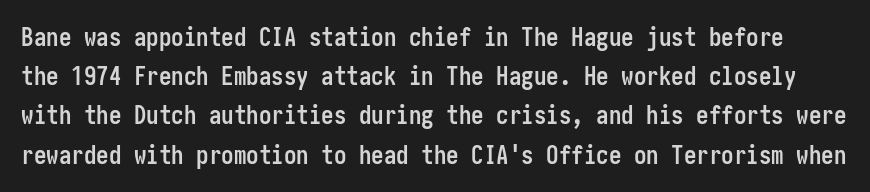
The image shows 25 px bold type, upright; set normal line spacing (1.57x), normal letter spacing, not underlined.
